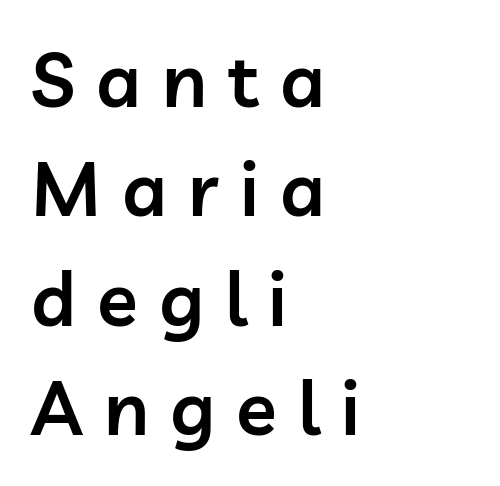
The image shows 75 px semibold sans-serif type, upright; set left-aligned, normal line spacing (1.46x), unusually wide letter spacing (+0.28 em), not underlined; low stroke contrast and a medium x-height.
